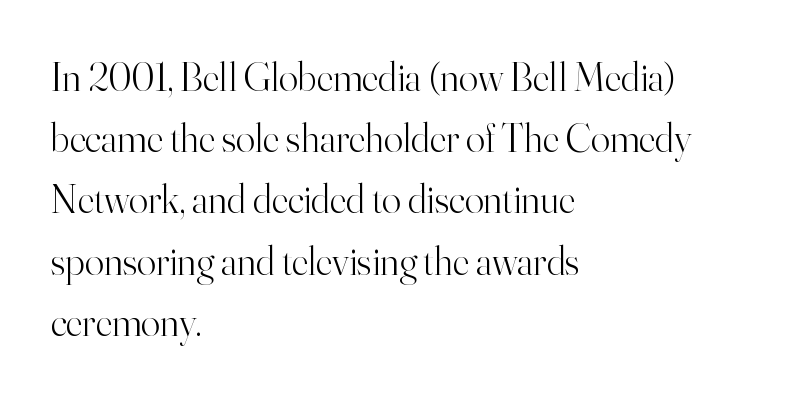
The image shows 40 px light serif type, upright; set left-aligned, normal line spacing (1.53x), normal letter spacing, not underlined; high stroke contrast and a small x-height.
